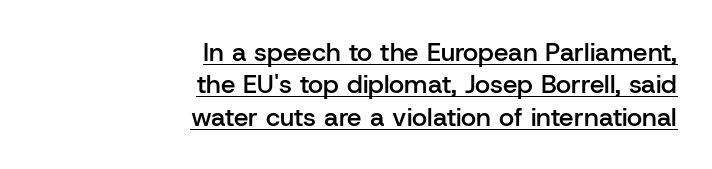
{"italic": "no", "bold": "semi", "underline": "yes", "align": "right", "line_spacing": "normal", "line_spacing_ratio": 1.25, "letter_spacing": "normal", "letter_spacing_em": 0.0, "glyph_px": 26}
